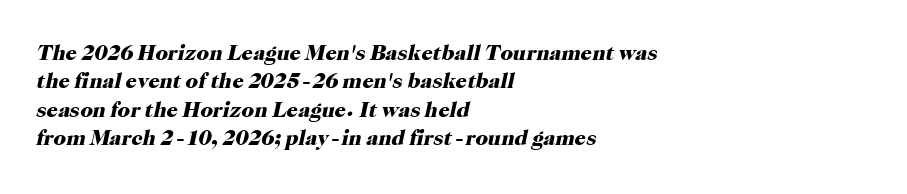
{"italic": "yes", "lean": "right", "slant_degrees": 12, "bold": "yes", "underline": "no", "align": "left", "line_spacing": "normal", "line_spacing_ratio": 1.29, "letter_spacing": "normal", "letter_spacing_em": 0.0, "glyph_px": 22}
